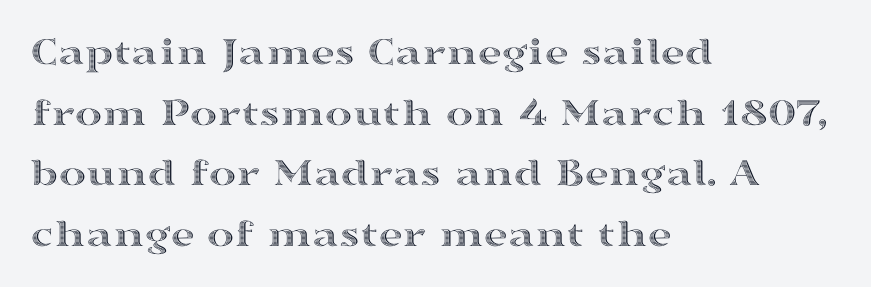
{"italic": "no", "width": "wide", "x_height": "medium", "monospaced": "no", "underline": "no", "align": "left", "line_spacing": "normal", "line_spacing_ratio": 1.48, "letter_spacing": "normal", "letter_spacing_em": 0.0, "glyph_px": 41}
